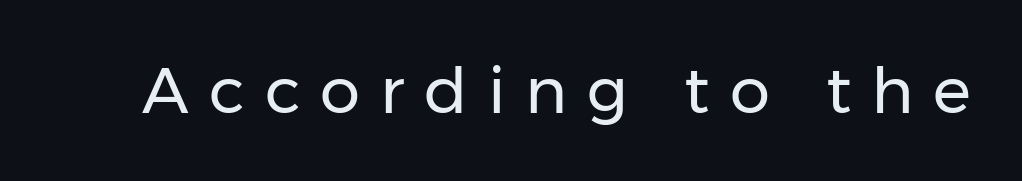
{"serif": "no", "italic": "no", "bold": "no", "weight": "regular", "width": "normal", "stroke_contrast": "low", "x_height": "medium", "monospaced": "no", "underline": "no", "letter_spacing": "wide", "letter_spacing_em": 0.31, "glyph_px": 64}
